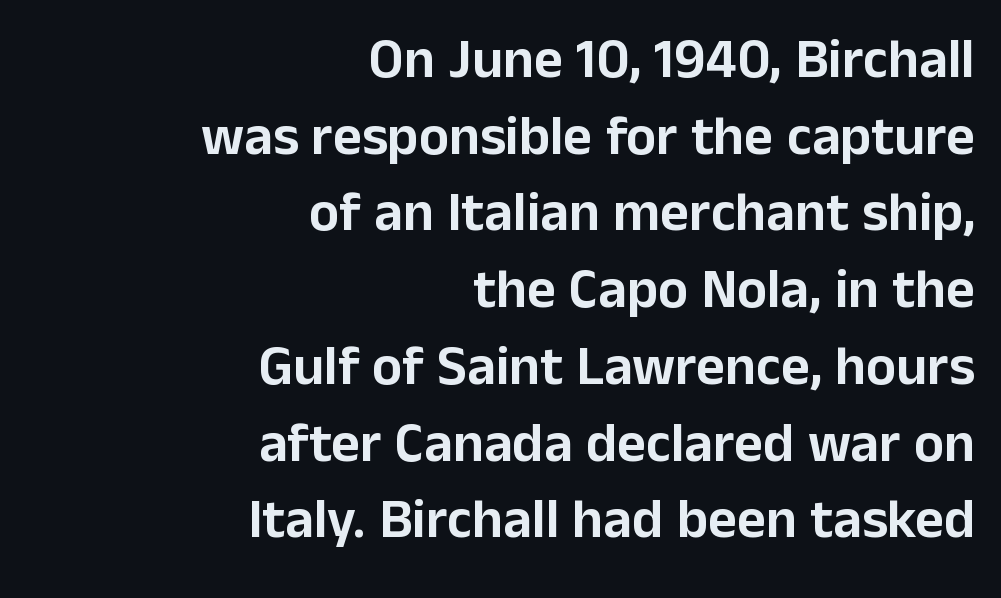
Q: Is the text italic (slanted)? A: No, it is upright.
Q: Is the typeface a serif or a sans-serif typeface? A: Sans-serif.
Q: Is the text underlined? A: No.
Q: How is the paragraph aligned? A: Right-aligned.
Q: Is the spacing between letters normal or unusually wide? A: Normal.
Q: Is the spacing between lines tight, normal or loose? A: Normal.
Q: Width (condensed, normal, or wide)? A: Normal.
Q: Stroke contrast? A: Low.
Q: x-height? A: Medium.
Q: Monospaced? A: No.
